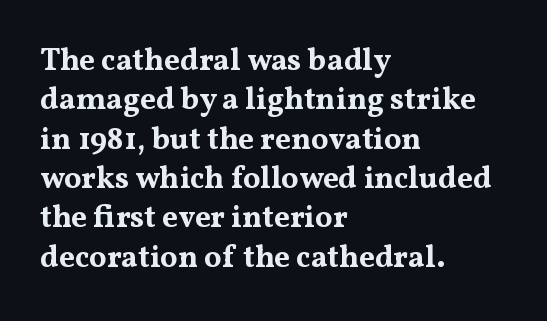
{"serif": "yes", "italic": "no", "bold": "yes", "weight": "bold", "width": "wide", "stroke_contrast": "medium", "x_height": "medium", "monospaced": "no", "underline": "no", "align": "left", "line_spacing": "normal", "line_spacing_ratio": 1.27, "letter_spacing": "normal", "letter_spacing_em": 0.0, "glyph_px": 31}
